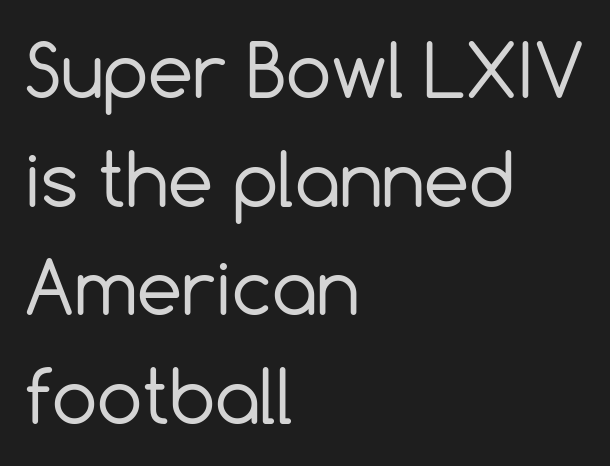
{"serif": "no", "italic": "no", "bold": "no", "weight": "regular", "width": "normal", "x_height": "medium", "monospaced": "no", "underline": "no", "align": "left", "line_spacing": "normal", "line_spacing_ratio": 1.51, "letter_spacing": "normal", "letter_spacing_em": 0.0, "glyph_px": 72}
